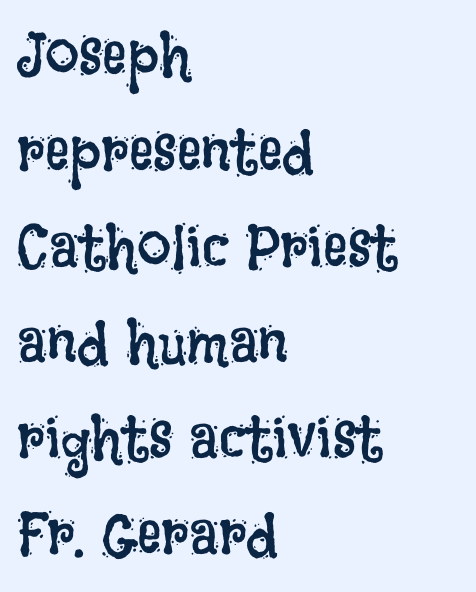
Vertical stems look standard width or narrower in stroke. Character widths vary here, with narrow letters taking less room than wide ones. The text block is weighted toward the left margin, trailing off unevenly rightward. Letter spacing: default. A clean baseline with only descenders dipping below it.
